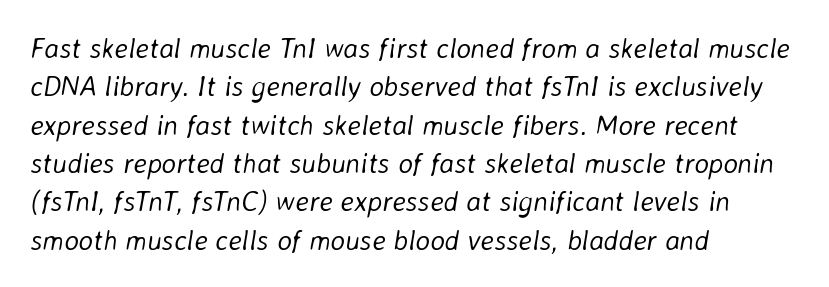
{"italic": "yes", "lean": "right", "slant_degrees": 8, "bold": "no", "weight": "light", "width": "normal", "stroke_contrast": "low", "x_height": "medium", "monospaced": "no", "underline": "no", "align": "left", "line_spacing": "normal", "line_spacing_ratio": 1.37, "letter_spacing": "normal", "letter_spacing_em": 0.0, "glyph_px": 28}
